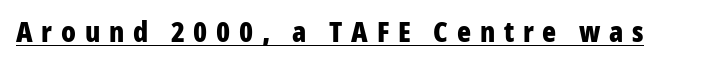
Q: Is the text bold? A: Yes.
Q: Is the text italic (slanted)? A: No, it is upright.
Q: Is the typeface a serif or a sans-serif typeface? A: Sans-serif.
Q: Is the text underlined? A: Yes.
Q: Is the spacing between letters normal or unusually wide? A: Unusually wide.
Q: Width (condensed, normal, or wide)? A: Condensed.
Q: Stroke contrast? A: Low.
Q: x-height? A: Medium.
Q: Monospaced? A: No.
